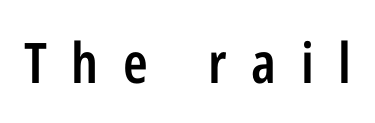
The face used here is proportionally spaced, like ordinary book or web type. Regarding serifs, this sample does without them. Is there any slant? The stems are plumb. Stems and bowls a touch heavier than normal — semibold. The tracking jumps out immediately: characters are airy and widely separated. Descenders hang freely into open space.
